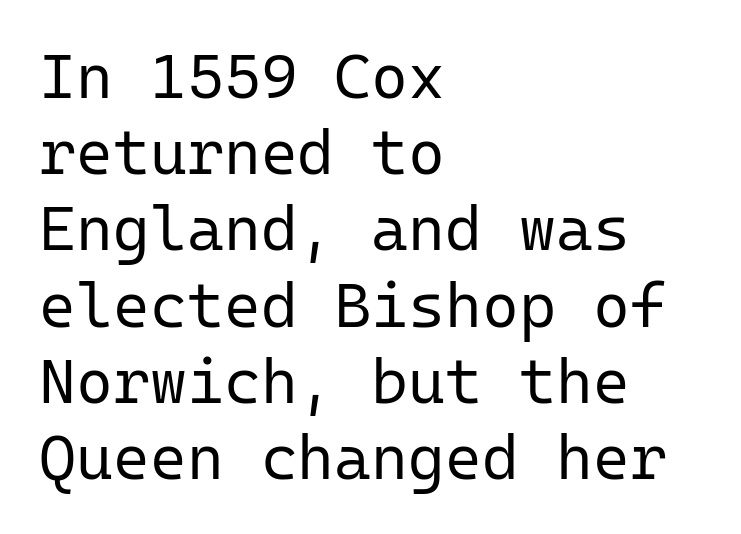
{"serif": "no", "italic": "no", "bold": "no", "weight": "regular", "width": "normal", "stroke_contrast": "low", "x_height": "medium", "monospaced": "yes", "underline": "no", "align": "left", "line_spacing_ratio": 1.21, "letter_spacing": "normal", "letter_spacing_em": 0.0, "glyph_px": 63}
